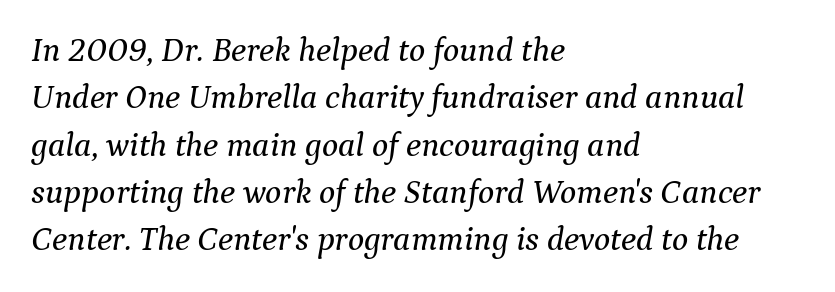
Q: Is the text italic (slanted)? A: Yes, it leans right by about 9 degrees.
Q: Is the typeface a serif or a sans-serif typeface? A: Serif.
Q: Is the text underlined? A: No.
Q: How is the paragraph aligned? A: Left-aligned.
Q: Is the spacing between letters normal or unusually wide? A: Normal.
Q: Is the spacing between lines tight, normal or loose? A: Normal.
Q: Width (condensed, normal, or wide)? A: Normal.
Q: Stroke contrast? A: Medium.
Q: x-height? A: Medium.
Q: Monospaced? A: No.
